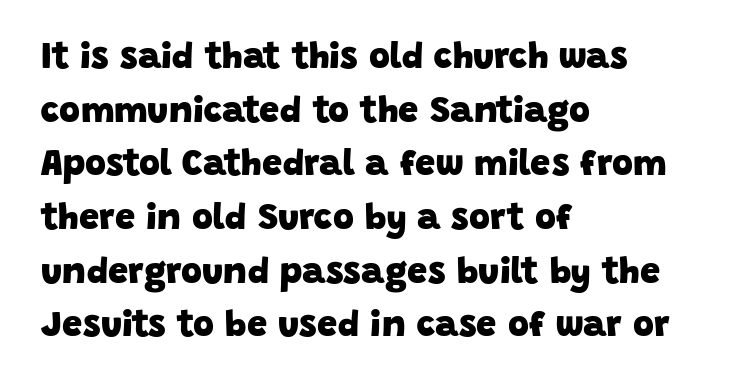
Q: Is the text bold? A: Yes.
Q: Is the typeface a serif or a sans-serif typeface? A: Sans-serif.
Q: Is the text underlined? A: No.
Q: How is the paragraph aligned? A: Left-aligned.
Q: Is the spacing between letters normal or unusually wide? A: Normal.
Q: Is the spacing between lines tight, normal or loose? A: Normal.
Q: Width (condensed, normal, or wide)? A: Normal.
Q: Stroke contrast? A: Low.
Q: x-height? A: Large.
Q: Monospaced? A: No.
